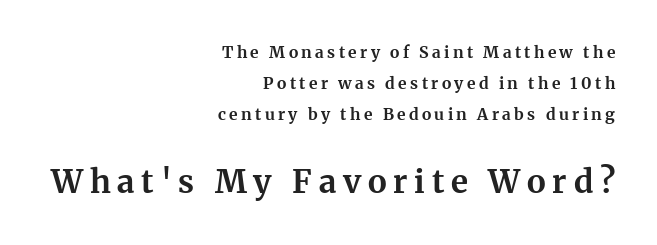
Weight: bold. Character widths vary here, with narrow letters taking less room than wide ones. Unlike a clean sans, this face finishes its strokes with serifs. This rendering features lettering with no underline.
